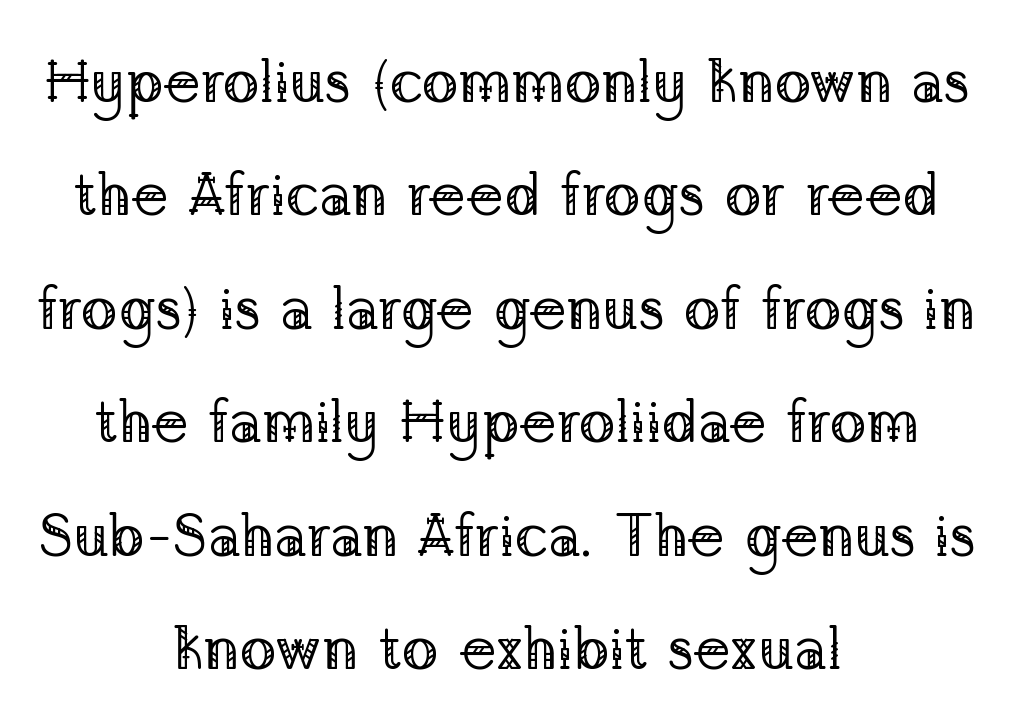
Summary of weight: not heavy and not bold. Leftover space on each line is divided equally before and after the words. The area under the type is left untouched. Students, note that the glyphs here touch the page at normal intervals.
